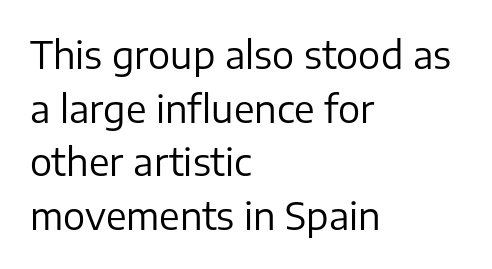
Where is the straight margin? On the left. Counters stay open thanks to moderate or lighter strokes. Normally led — the rows are evenly, conventionally spaced. You could call the tracking neutral — neither tight nor loose. Is this a fixed-width face? No — the glyphs have proportional, varying widths.
